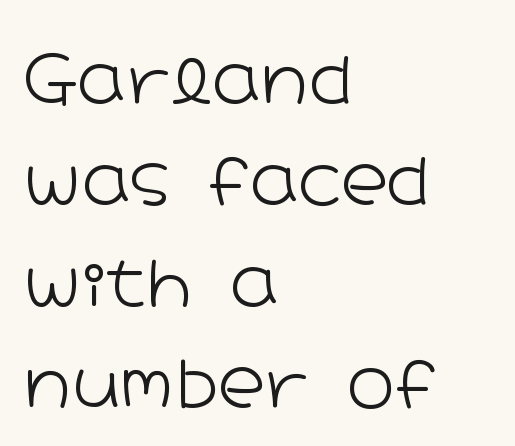
Q: Is the text bold? A: No.
Q: Is the text italic (slanted)? A: No, it is upright.
Q: Is the typeface a serif or a sans-serif typeface? A: Sans-serif.
Q: Is the text underlined? A: No.
Q: How is the paragraph aligned? A: Left-aligned.
Q: Is the spacing between letters normal or unusually wide? A: Normal.
Q: Is the spacing between lines tight, normal or loose? A: Normal.
Q: Width (condensed, normal, or wide)? A: Wide.
Q: Stroke contrast? A: Low.
Q: x-height? A: Medium.
Q: Monospaced? A: No.
